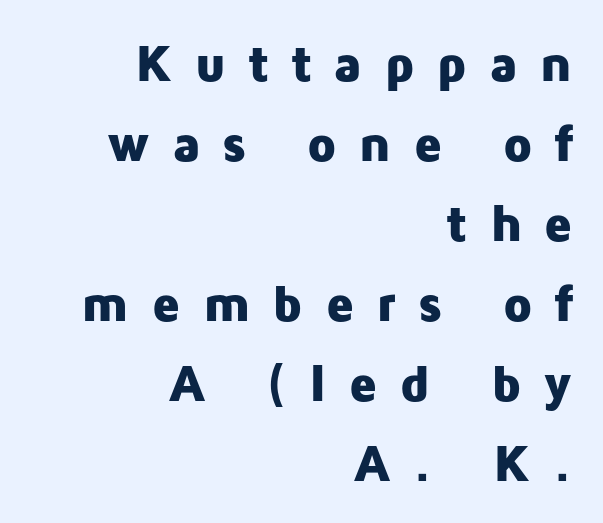
The image shows 52 px heavy sans-serif type, upright; set right-aligned, normal line spacing (1.54x), unusually wide letter spacing (+0.41 em), not underlined; low stroke contrast and a medium x-height.
